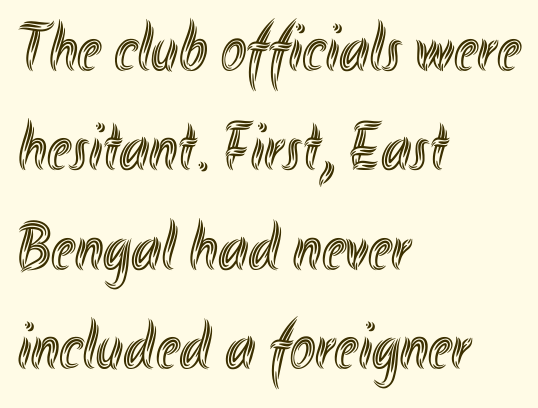
The image shows 68 px condensed type; set left-aligned, normal line spacing (1.46x), normal letter spacing, not underlined; a small x-height.
